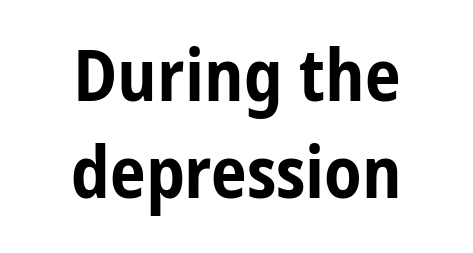
{"serif": "no", "italic": "no", "bold": "yes", "weight": "bold", "width": "condensed", "stroke_contrast": "low", "x_height": "medium", "monospaced": "no", "underline": "no", "align": "center", "line_spacing": "normal", "line_spacing_ratio": 1.35, "letter_spacing": "normal", "letter_spacing_em": 0.0, "glyph_px": 72}
